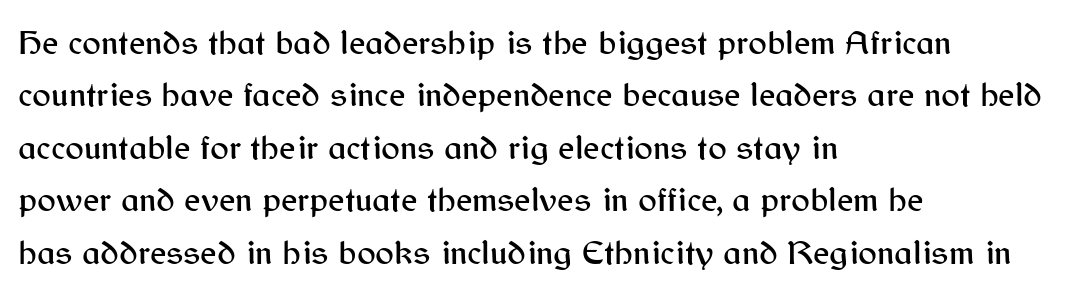
The image shows 35 px sans-serif type, upright; set left-aligned, normal line spacing (1.5x), normal letter spacing, not underlined; medium stroke contrast and a medium x-height.
